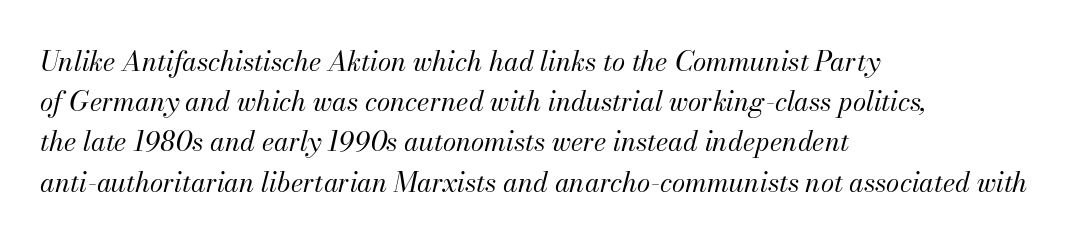
Observe the ordinary spacing: letters are neighbours, not strangers. All the whitespace from short lines collects on the right. These lines were composed using italics. Only glyphs here, with clear space below each row. Leading matches the norm, producing a regular column. Stems here are at most as thick as an everyday book face.
